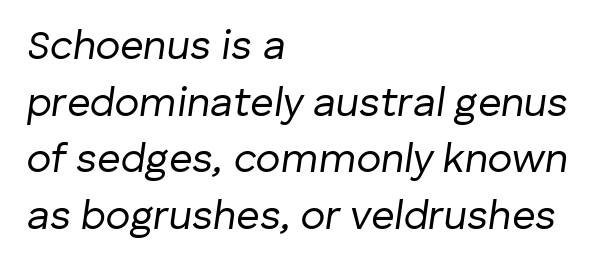
Q: Is the text bold? A: No.
Q: Is the text italic (slanted)? A: Yes, it leans right by about 8 degrees.
Q: Is the text underlined? A: No.
Q: How is the paragraph aligned? A: Left-aligned.
Q: Is the spacing between letters normal or unusually wide? A: Normal.
Q: Is the spacing between lines tight, normal or loose? A: Normal.
Q: Width (condensed, normal, or wide)? A: Normal.
Q: Stroke contrast? A: Low.
Q: x-height? A: Medium.
Q: Monospaced? A: No.
